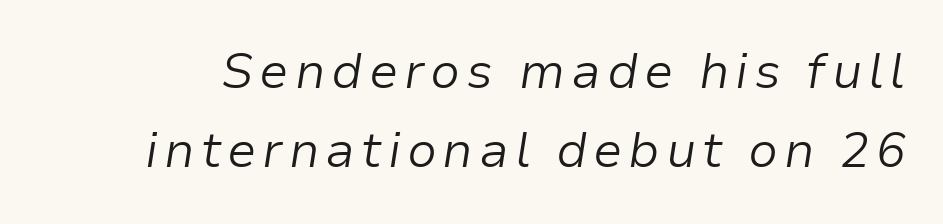
{"italic": "yes", "lean": "right", "slant_degrees": 9, "bold": "no", "weight": "light", "width": "normal", "stroke_contrast": "low", "x_height": "medium", "monospaced": "no", "underline": "no", "line_spacing": "normal", "line_spacing_ratio": 1.62, "glyph_px": 49}
